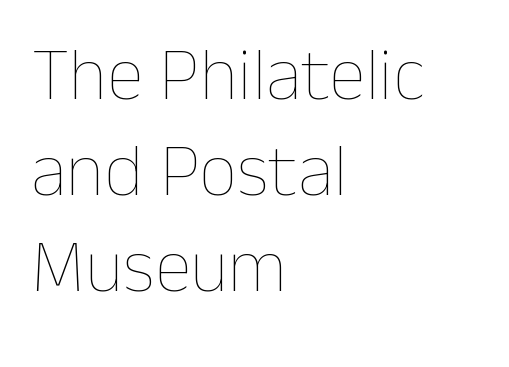
The image shows 75 px thin type, upright; set left-aligned, normal line spacing (1.28x), normal letter spacing, not underlined; low stroke contrast and a medium x-height.
